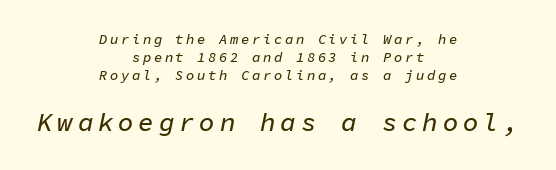
{"italic": "yes", "lean": "right", "slant_degrees": 11, "underline": "no", "align": "center", "line_spacing": "normal", "line_spacing_ratio": 1.3, "larger_block": "second", "size_ratio": 1.86, "glyph_px": 26}
